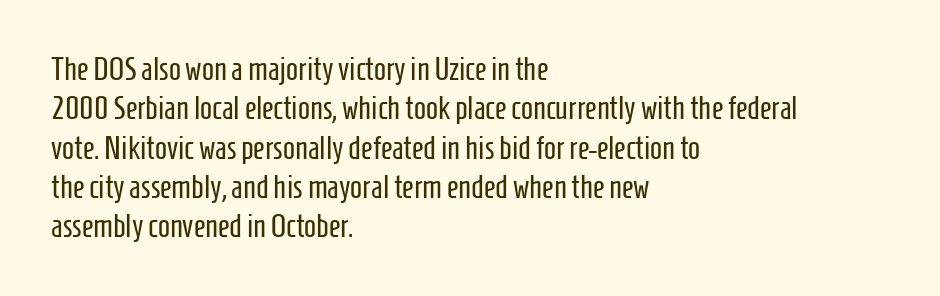
{"serif": "no", "italic": "no", "bold": "no", "weight": "regular", "width": "condensed", "stroke_contrast": "low", "x_height": "medium", "monospaced": "no", "underline": "no", "align": "left", "line_spacing_ratio": 1.23, "letter_spacing": "normal", "letter_spacing_em": 0.0, "glyph_px": 32}
